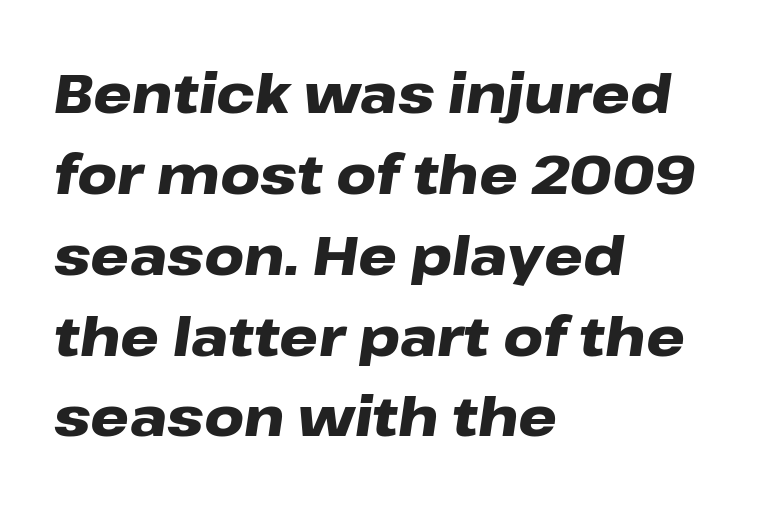
Q: Is the text bold? A: Yes.
Q: Is the text italic (slanted)? A: Yes, it leans right by about 8 degrees.
Q: Is the text underlined? A: No.
Q: How is the paragraph aligned? A: Left-aligned.
Q: Is the spacing between letters normal or unusually wide? A: Normal.
Q: Is the spacing between lines tight, normal or loose? A: Normal.
Q: Width (condensed, normal, or wide)? A: Wide.
Q: Stroke contrast? A: Low.
Q: x-height? A: Medium.
Q: Monospaced? A: No.
